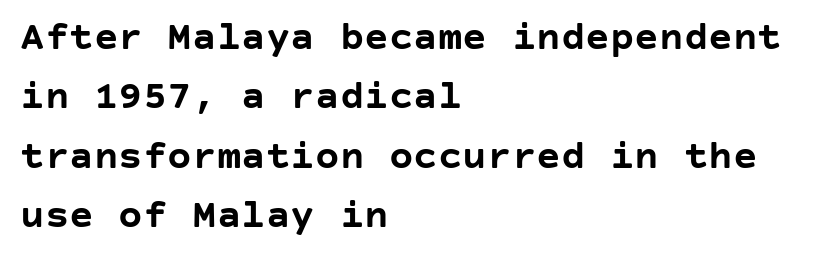
Casual observation: everything's shoved over to the left. Classification — sans serif. Tall strokes in this sample are plumb rather than angled. Has an underline been added? It has not. This rendering leaves character spacing at its baseline value. Summary of vertical rhythm: regular, with standard interline spacing.
